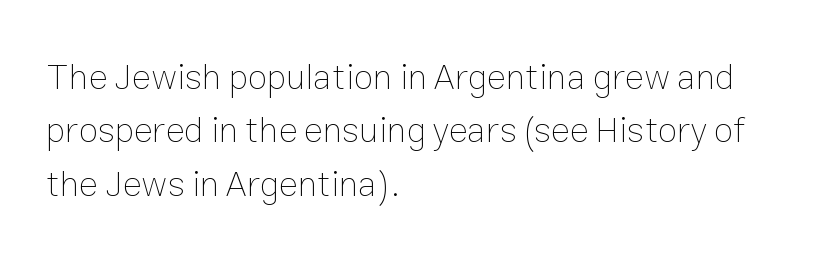
Is there much room between lines? A standard amount, neither cramped nor airy. Italic: no, the glyphs are upright roman. Each letter keeps its own natural width here, so spacing adapts to shape. The gap between lines stays unmarked.
